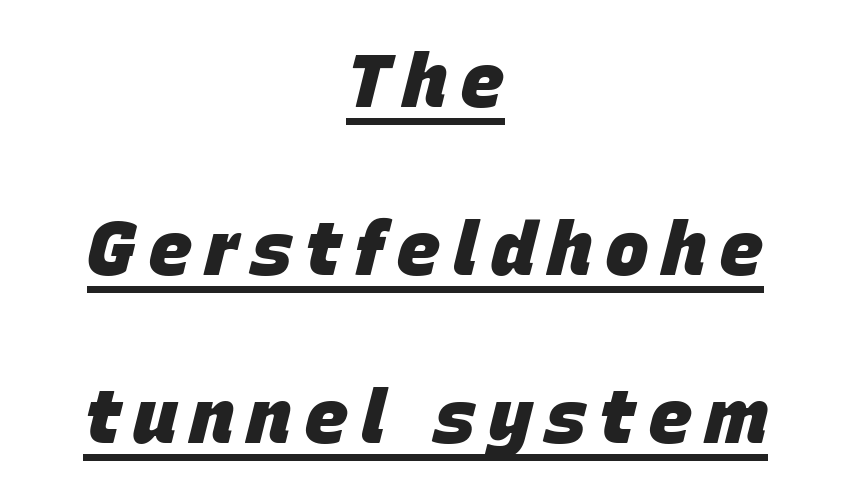
Students, this is bold: see how much ink each stroke carries. Italic: yes, the glyphs are oblique. Do the characters align in a grid? No, the font is proportional. Each line of the rendering has a horizontal stroke beneath the glyphs. Each line is balanced around a shared central axis.
